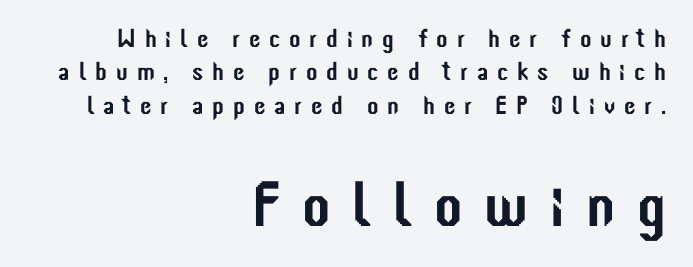
The image shows 64 px condensed sans-serif type, upright; set right-aligned, normal line spacing (1.28x), unusually wide letter spacing (+0.34 em), not underlined; the second (bottom) block is 2.46x larger; low stroke contrast and a medium x-height.
